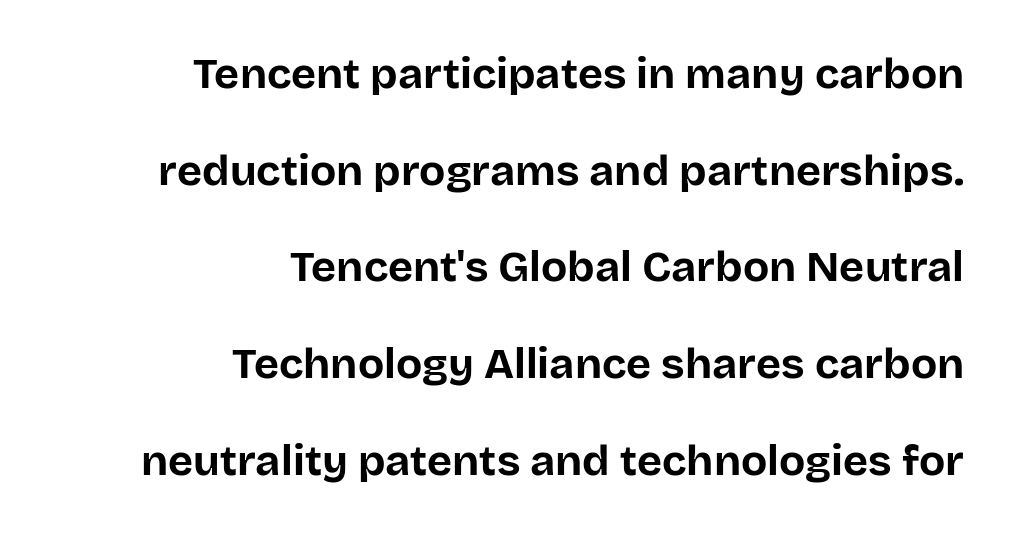
Q: Is the text bold? A: Yes.
Q: Is the text italic (slanted)? A: No, it is upright.
Q: Is the typeface a serif or a sans-serif typeface? A: Sans-serif.
Q: Is the text underlined? A: No.
Q: How is the paragraph aligned? A: Right-aligned.
Q: Is the spacing between letters normal or unusually wide? A: Normal.
Q: Is the spacing between lines tight, normal or loose? A: Loose.
Q: Width (condensed, normal, or wide)? A: Normal.
Q: Stroke contrast? A: Low.
Q: x-height? A: Large.
Q: Monospaced? A: No.
